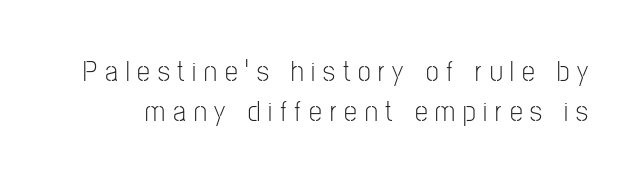
Each letter keeps its own natural width here, so spacing adapts to shape. Has an underline been added? It has not. A typesetter would call this leading conventional body-copy spacing. Are there feet on the stems? There aren't — it's a sans.
